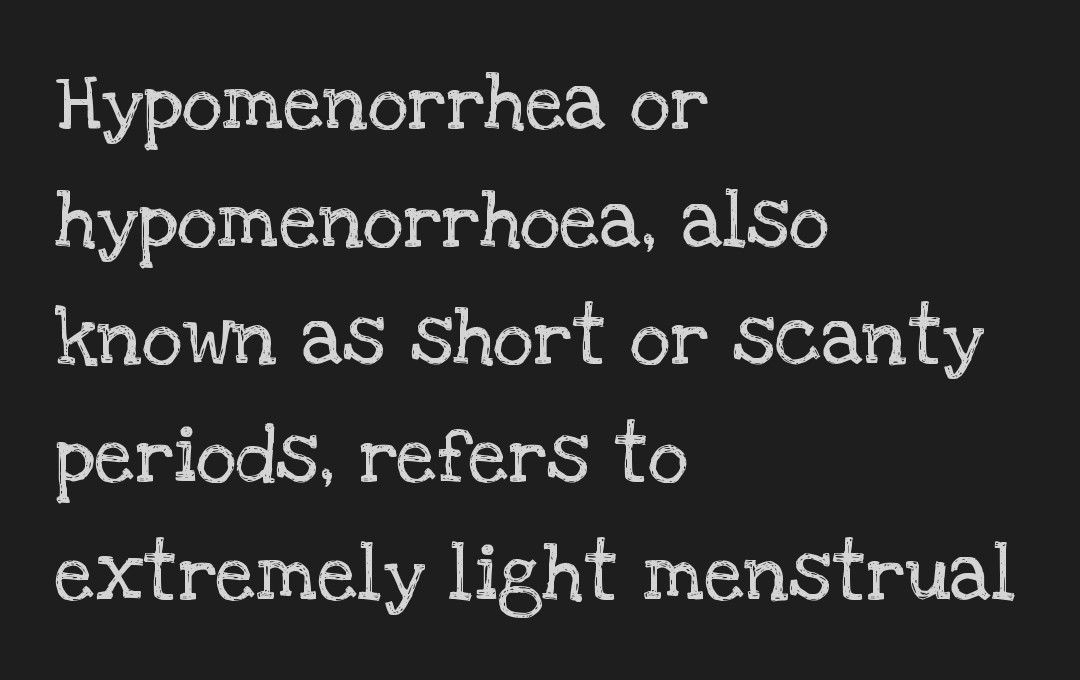
Descenders hang freely into open space. Leftover space on each line is placed entirely after the last word. This sample keeps an unexceptional amount of space between lines. What stands out about the letter spacing? Nothing — it is the standard amount.
